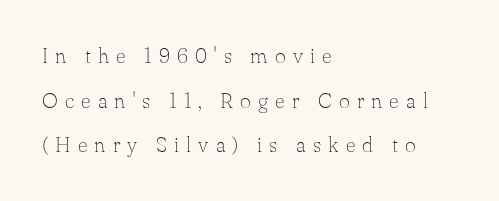
{"italic": "no", "bold": "no", "underline": "no", "align": "left", "line_spacing": "loose", "line_spacing_ratio": 2.13, "letter_spacing": "wide", "letter_spacing_em": 0.34, "glyph_px": 21}
